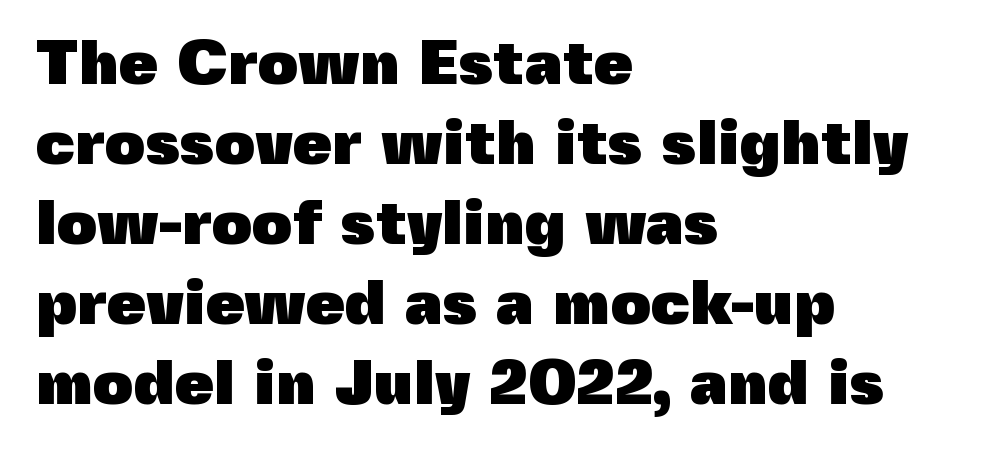
Q: Is the text bold? A: Yes.
Q: Is the text italic (slanted)? A: No, it is upright.
Q: Is the typeface a serif or a sans-serif typeface? A: Sans-serif.
Q: Is the text underlined? A: No.
Q: How is the paragraph aligned? A: Left-aligned.
Q: Is the spacing between letters normal or unusually wide? A: Normal.
Q: Is the spacing between lines tight, normal or loose? A: Normal.
Q: Width (condensed, normal, or wide)? A: Normal.
Q: x-height? A: Medium.
Q: Monospaced? A: No.
